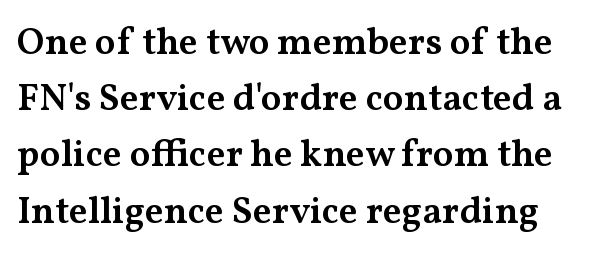
The image shows 38 px semibold, wide serif type, upright; set normal line spacing (1.48x), normal letter spacing, not underlined; medium stroke contrast and a medium x-height.
